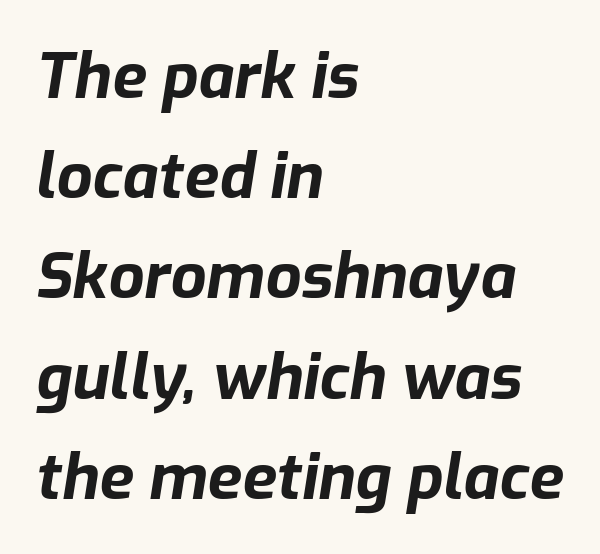
Q: Is the text bold? A: Yes.
Q: Is the text italic (slanted)? A: Yes, it leans right by about 9 degrees.
Q: Is the text underlined? A: No.
Q: How is the paragraph aligned? A: Left-aligned.
Q: Is the spacing between letters normal or unusually wide? A: Normal.
Q: Is the spacing between lines tight, normal or loose? A: Normal.
Q: Width (condensed, normal, or wide)? A: Normal.
Q: Stroke contrast? A: Low.
Q: x-height? A: Medium.
Q: Monospaced? A: No.
